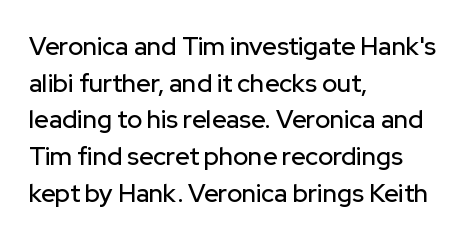
The image shows 25 px text type, upright; set left-aligned, normal line spacing (1.47x), normal letter spacing, not underlined.
